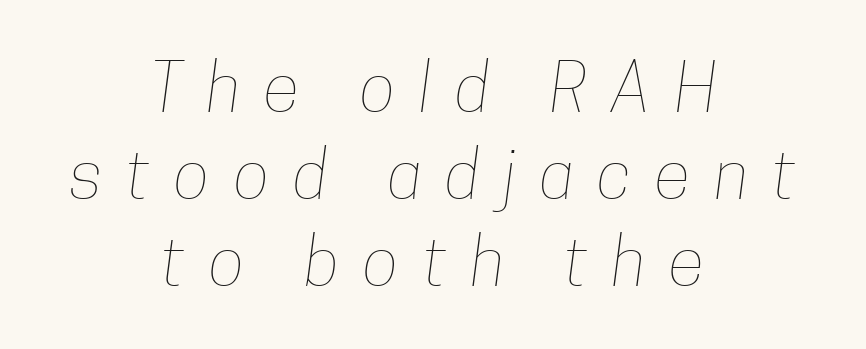
Q: Is the text bold? A: No.
Q: Is the text underlined? A: No.
Q: How is the paragraph aligned? A: Centered.
Q: Is the spacing between letters normal or unusually wide? A: Unusually wide.
Q: Is the spacing between lines tight, normal or loose? A: Normal.
Q: Width (condensed, normal, or wide)? A: Condensed.
Q: Stroke contrast? A: Low.
Q: x-height? A: Medium.
Q: Monospaced? A: No.
